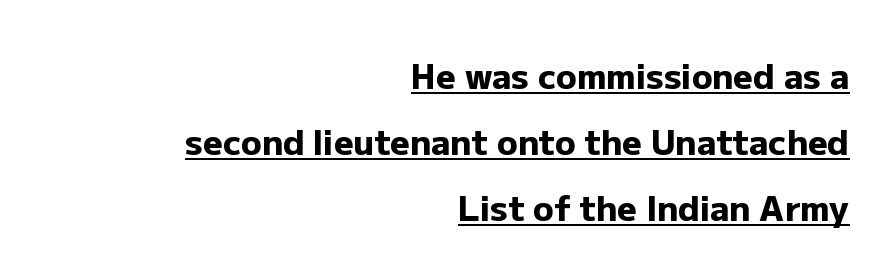
{"serif": "no", "italic": "no", "bold": "yes", "weight": "heavy", "width": "normal", "stroke_contrast": "low", "x_height": "medium", "monospaced": "no", "underline": "yes", "align": "right", "line_spacing": "loose", "line_spacing_ratio": 1.94, "letter_spacing": "normal", "letter_spacing_em": 0.0, "glyph_px": 34}
